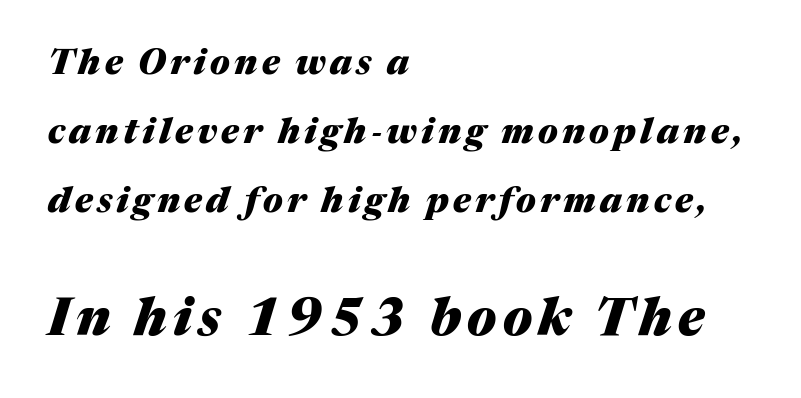
Heavy-handed strokes throughout: this text is bold. Yep, that's italic — everything's leaning. Interline gaps are noticeably wide in this sample. Any mark beneath the type? The region is blank. The rendering uses natural spacing where letterforms have individual widths. Character size in the trailing block exceeds that of the leading block.
